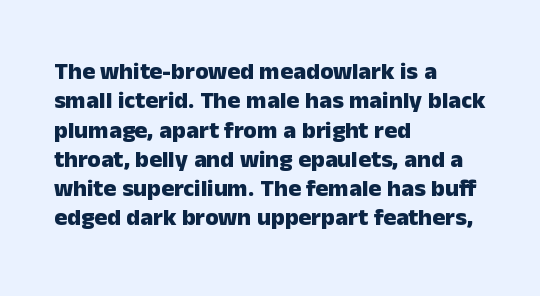
Q: Is the text bold? A: Yes.
Q: Is the text italic (slanted)? A: No, it is upright.
Q: Is the text underlined? A: No.
Q: How is the paragraph aligned? A: Left-aligned.
Q: Is the spacing between letters normal or unusually wide? A: Normal.
